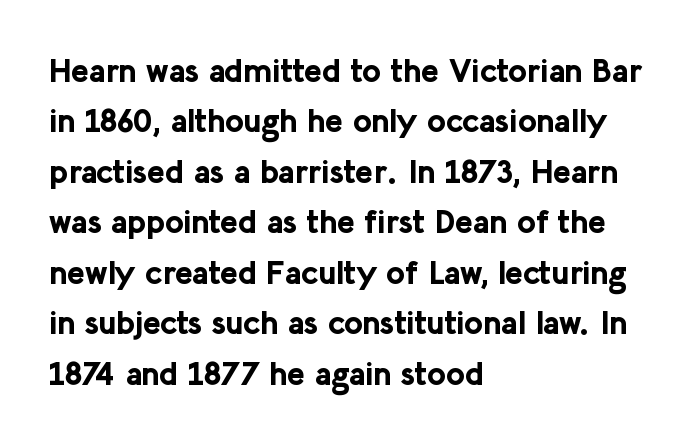
Q: Is the text bold? A: Yes.
Q: Is the text italic (slanted)? A: No, it is upright.
Q: Is the typeface a serif or a sans-serif typeface? A: Sans-serif.
Q: Is the text underlined? A: No.
Q: How is the paragraph aligned? A: Left-aligned.
Q: Is the spacing between letters normal or unusually wide? A: Normal.
Q: Is the spacing between lines tight, normal or loose? A: Normal.
Q: Width (condensed, normal, or wide)? A: Normal.
Q: Stroke contrast? A: Low.
Q: x-height? A: Medium.
Q: Monospaced? A: No.
